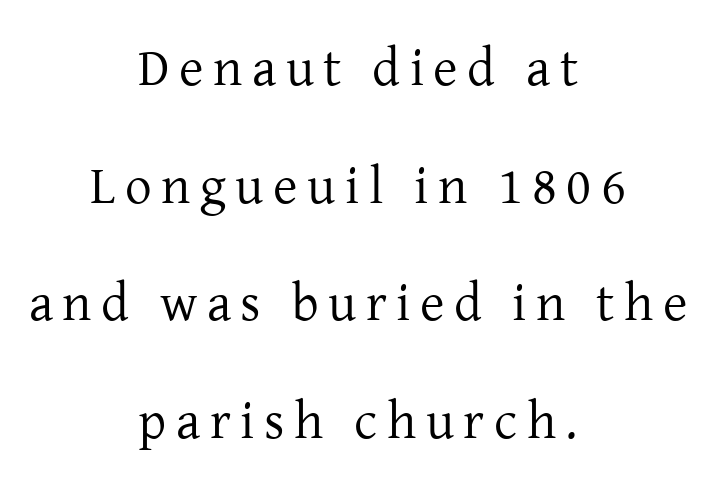
The image shows 53 px regular-weight serif type, upright; set centered, loose line spacing (2.22x), not underlined; low stroke contrast and a medium x-height.
